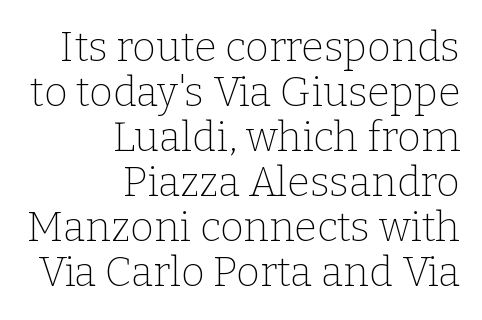
The words here are not underlined. The font family rendered here belongs to the serif group. Weight: regular or lighter. Does extra space separate the letters? No, they use regular spacing. Students, observe: this is what under-led, compact text looks like. Does the copy run flush right? Yes — the right margin is perfectly even.
